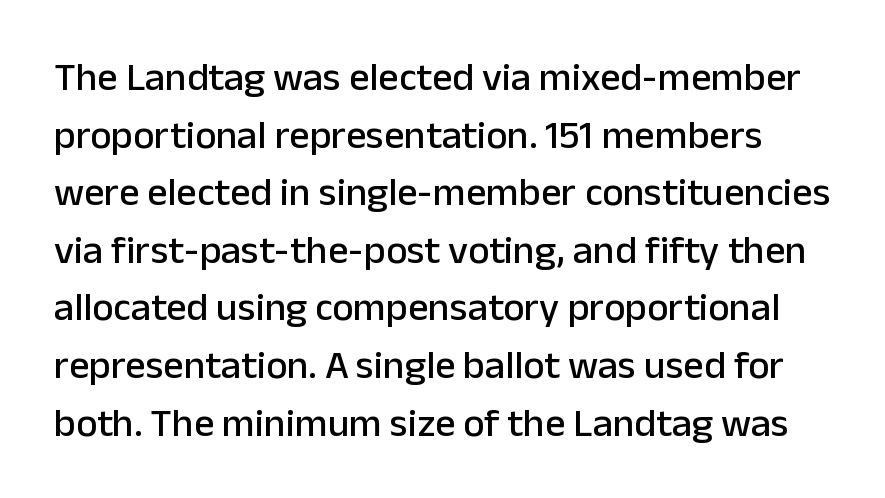
Q: Is the text italic (slanted)? A: No, it is upright.
Q: Is the typeface a serif or a sans-serif typeface? A: Sans-serif.
Q: Is the text underlined? A: No.
Q: Is the spacing between letters normal or unusually wide? A: Normal.
Q: Is the spacing between lines tight, normal or loose? A: Normal.
Q: Width (condensed, normal, or wide)? A: Normal.
Q: Stroke contrast? A: Low.
Q: x-height? A: Medium.
Q: Monospaced? A: No.
